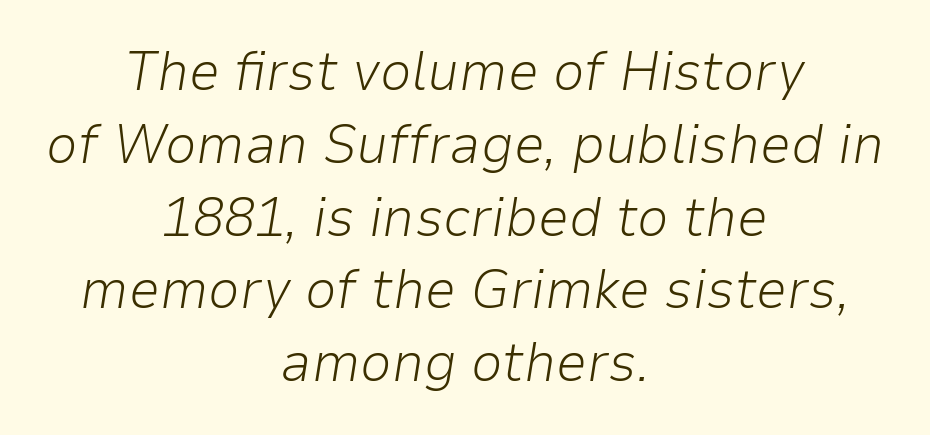
In terms of posture, this sample is oblique. Think of a printed novel: that variable character pitch is what you see here. Casual observation: everything's sitting right in the middle. Heaviness? Minimal to ordinary, like unemphasized prose.
